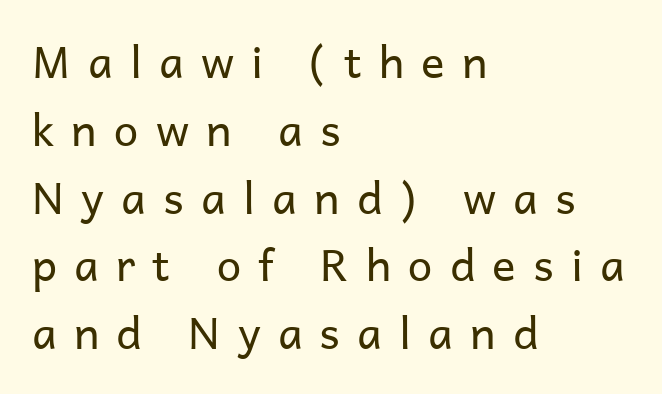
Q: Is the text bold? A: No.
Q: Is the text italic (slanted)? A: No, it is upright.
Q: Is the typeface a serif or a sans-serif typeface? A: Sans-serif.
Q: Is the text underlined? A: No.
Q: How is the paragraph aligned? A: Left-aligned.
Q: Is the spacing between letters normal or unusually wide? A: Unusually wide.
Q: Is the spacing between lines tight, normal or loose? A: Normal.
Q: Width (condensed, normal, or wide)? A: Normal.
Q: Stroke contrast? A: Low.
Q: x-height? A: Medium.
Q: Monospaced? A: No.
